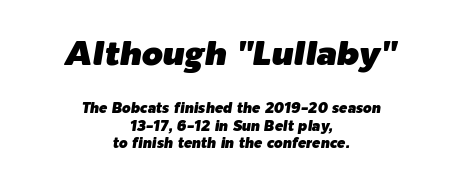
{"italic": "yes", "lean": "right", "slant_degrees": 9, "width": "normal", "stroke_contrast": "low", "x_height": "medium", "monospaced": "no", "underline": "no", "align": "center", "line_spacing_ratio": 1.24, "letter_spacing": "normal", "letter_spacing_em": 0.0, "larger_block": "first", "size_ratio": 2.43, "glyph_px": 34}
